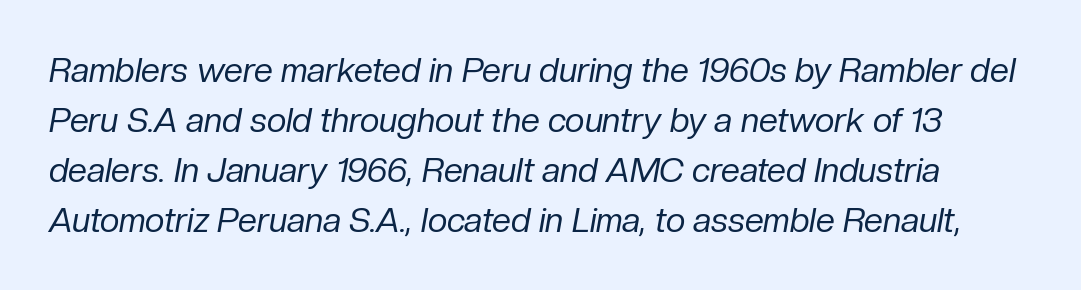
Yep, that's italic — everything's leaning. This is not heavy type; no bold has been used. Is this a fixed-width face? No — the glyphs have proportional, varying widths. Tracking here is standard; glyphs follow each other at the usual distance.
